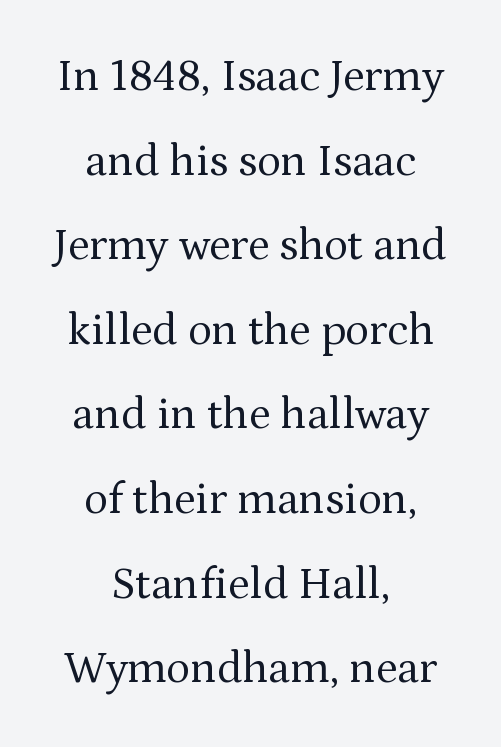
The image shows 45 px regular-weight serif type, upright; set centered, line spacing 1.88x, normal letter spacing, not underlined; medium stroke contrast and a medium x-height.
